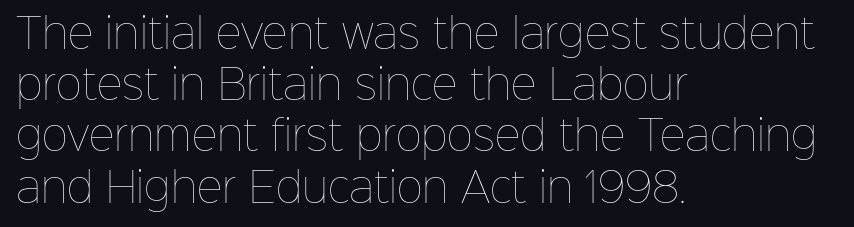
The image shows 40 px thin type, upright; set left-aligned, normal line spacing (1.28x), normal letter spacing, not underlined; low stroke contrast and a medium x-height.
